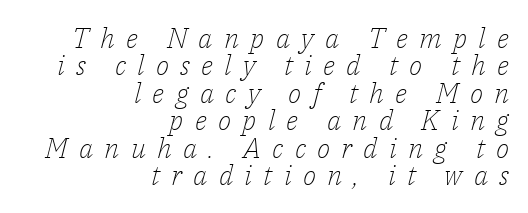
The image shows 28 px light serif type, italic (leaning right); set right-aligned, tight line spacing (0.98x), unusually wide letter spacing (+0.4 em), not underlined; low stroke contrast and a medium x-height.
